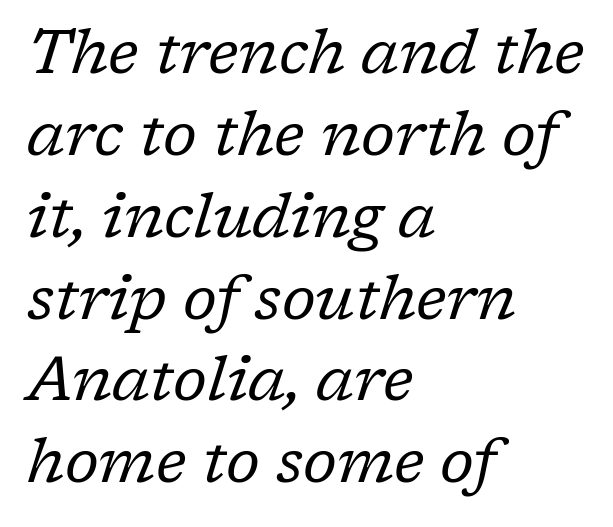
The image shows 62 px regular-weight serif type, italic (leaning right); set left-aligned, normal line spacing (1.32x), normal letter spacing, not underlined; low stroke contrast and a medium x-height.
